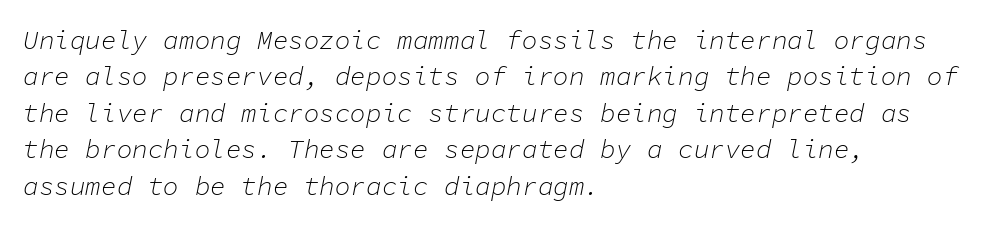
The image shows 26 px text type, italic (leaning right); set left-aligned, normal line spacing (1.4x), normal letter spacing, not underlined.
